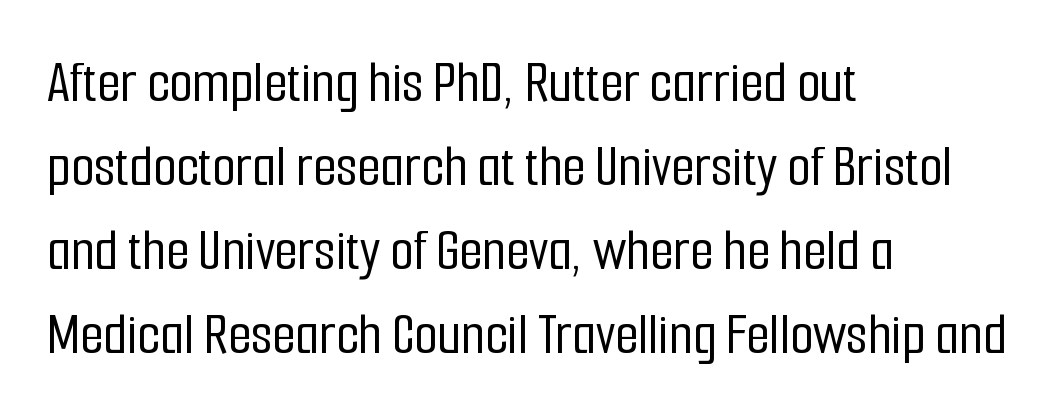
{"serif": "no", "italic": "no", "width": "condensed", "stroke_contrast": "low", "x_height": "medium", "monospaced": "no", "underline": "no", "align": "left", "line_spacing": "normal", "line_spacing_ratio": 1.4, "letter_spacing": "normal", "letter_spacing_em": 0.0, "glyph_px": 60}
